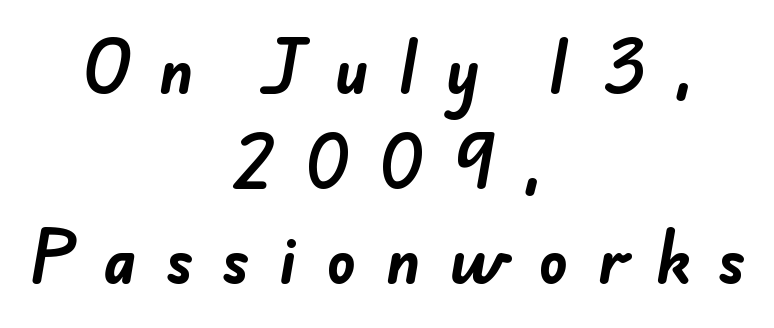
{"serif": "no", "bold": "yes", "weight": "bold", "width": "normal", "stroke_contrast": "low", "x_height": "small", "monospaced": "no", "underline": "no", "align": "center", "line_spacing": "normal", "line_spacing_ratio": 1.58, "letter_spacing": "wide", "letter_spacing_em": 0.48, "glyph_px": 60}
